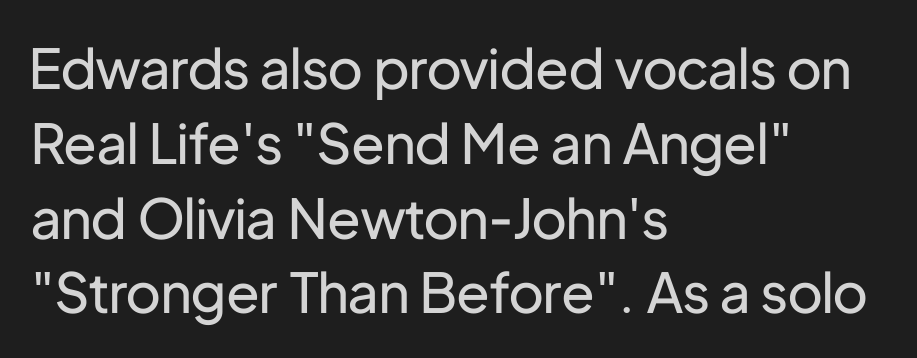
The image shows 55 px regular-weight sans-serif type, upright; set left-aligned, normal line spacing (1.36x), normal letter spacing, not underlined; low stroke contrast and a medium x-height.
